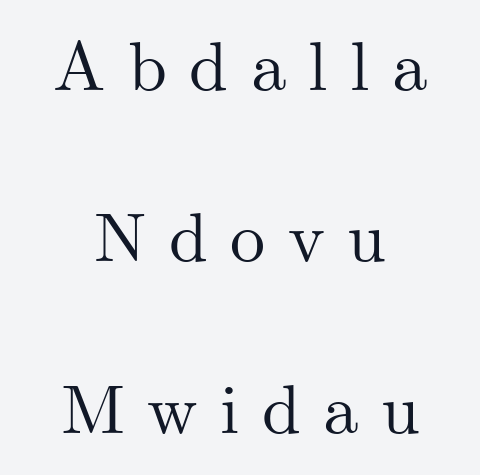
The image shows 70 px serif type, upright; set centered, loose line spacing (2.45x), unusually wide letter spacing (+0.32 em), not underlined; medium stroke contrast and a small x-height.
